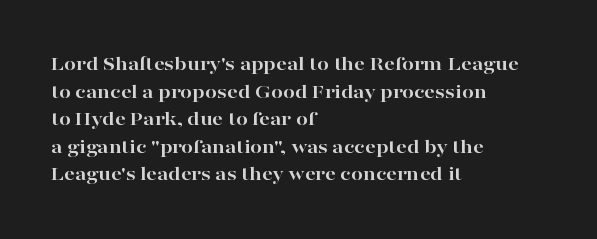
{"italic": "no", "bold": "yes", "underline": "no", "align": "left", "line_spacing": "normal", "line_spacing_ratio": 1.31, "letter_spacing": "normal", "letter_spacing_em": 0.0, "glyph_px": 21}
